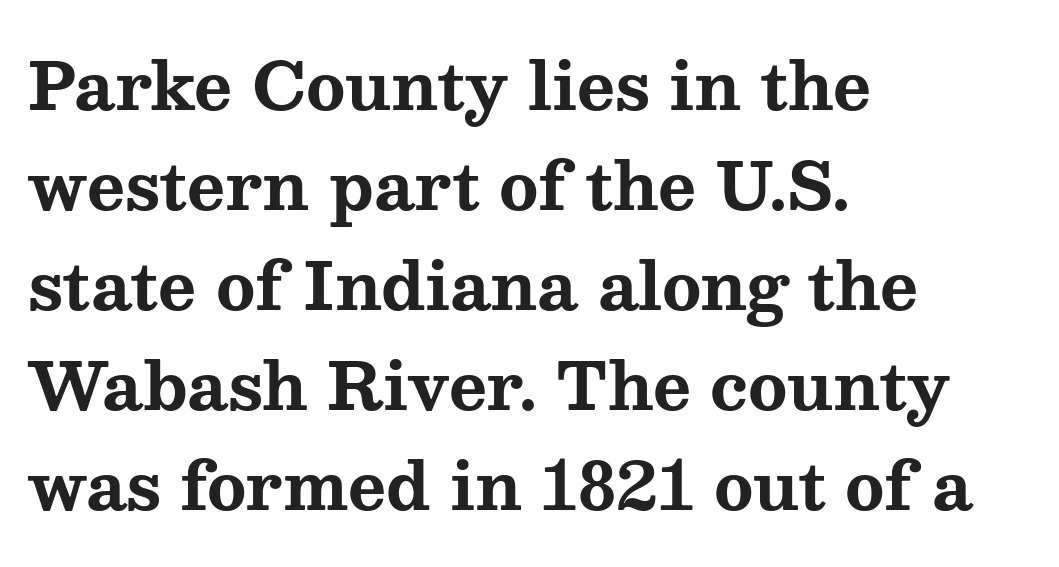
{"serif": "yes", "italic": "no", "bold": "yes", "weight": "bold", "width": "wide", "stroke_contrast": "medium", "x_height": "medium", "monospaced": "no", "underline": "no", "align": "left", "line_spacing": "normal", "line_spacing_ratio": 1.54, "letter_spacing": "normal", "letter_spacing_em": 0.0, "glyph_px": 65}
